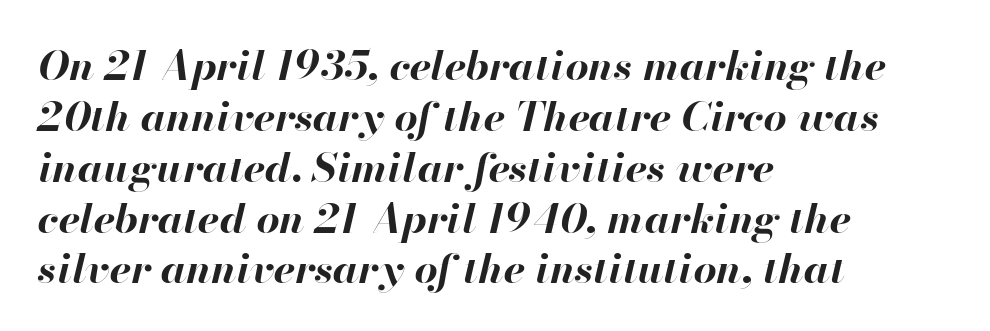
The image shows 41 px bold type, italic (leaning right); set left-aligned, line spacing 1.24x, normal letter spacing, not underlined; high stroke contrast and a small x-height.
